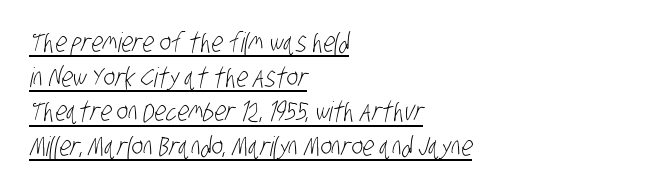
The image shows 27 px text type; set left-aligned, normal line spacing (1.28x), normal letter spacing, underlined.
